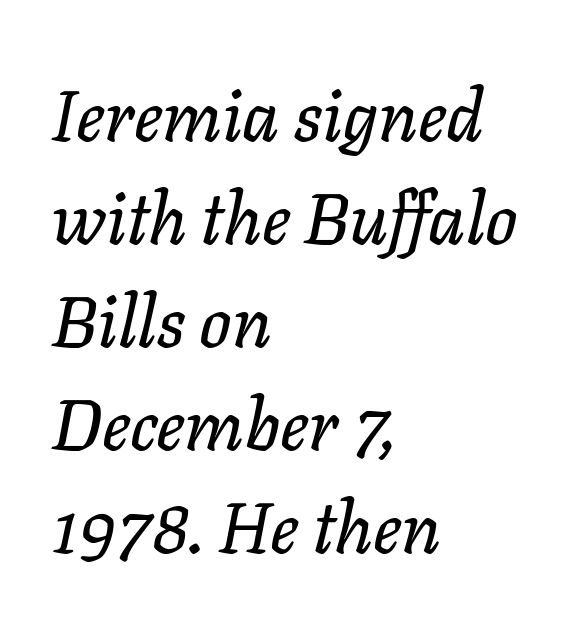
Spacing verdict: proportional, widths tailored to each character. Slant detected: the letters are inclined. If you drew a ruler down the left edge, every line would touch it. Observe the ordinary spacing: letters are neighbours, not strangers. Descenders are the only things crossing below the line. Notice how descenders clear the ascenders below comfortably — that's standard leading.
